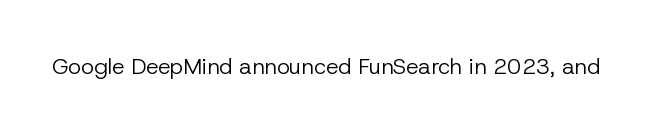
The image shows 22 px text type, upright; set normal letter spacing, not underlined.
